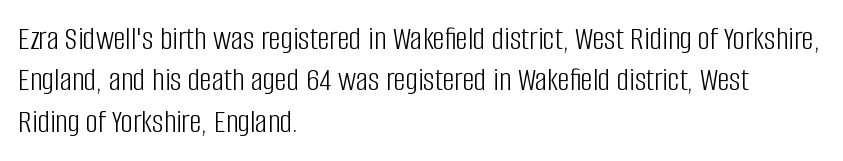
Observe the ordinary spacing: letters are neighbours, not strangers. Any mark beneath the type? The region is blank. The ragged edge is on the right, which tells us the setting is flush left. The letters advance in unequal steps, a hallmark of proportional type.
